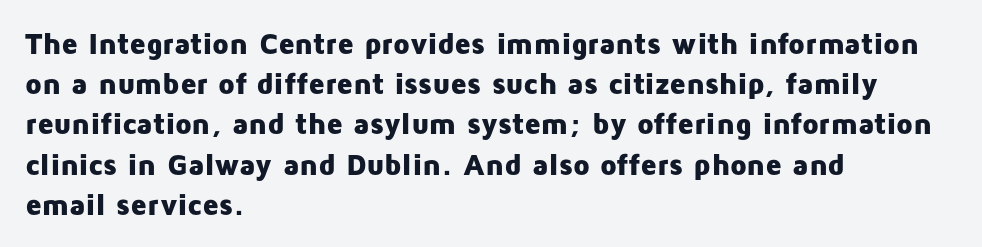
The typography opts for an upright posture over an oblique one. Its strokes are broad and dark, the hallmark of bold type. The typesetter chose a ragged-right arrangement here. Check where the strokes stop: nothing finishes them off — pure sans. This block has exactly the height ordinary leading produces.
